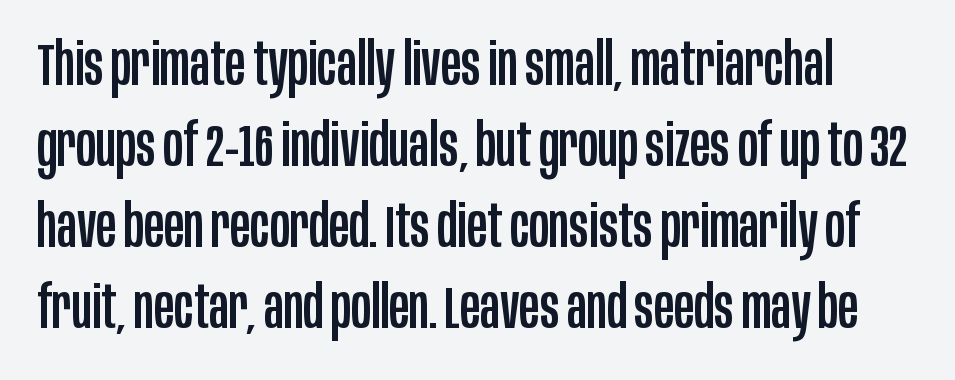
{"serif": "no", "italic": "no", "width": "condensed", "stroke_contrast": "low", "x_height": "large", "monospaced": "no", "underline": "no", "line_spacing": "normal", "line_spacing_ratio": 1.35, "letter_spacing": "normal", "letter_spacing_em": 0.0, "glyph_px": 60}
